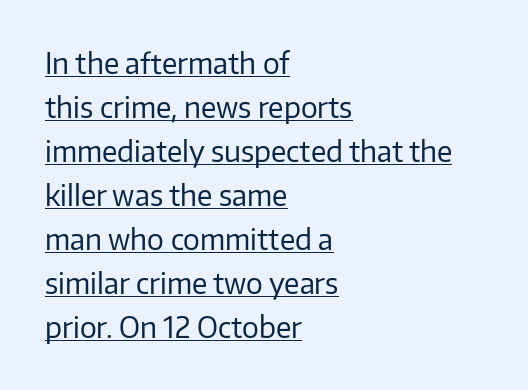
Q: Is the text bold? A: No.
Q: Is the text italic (slanted)? A: No, it is upright.
Q: Is the typeface a serif or a sans-serif typeface? A: Sans-serif.
Q: Is the text underlined? A: Yes.
Q: How is the paragraph aligned? A: Left-aligned.
Q: Is the spacing between letters normal or unusually wide? A: Normal.
Q: Is the spacing between lines tight, normal or loose? A: Normal.
Q: Width (condensed, normal, or wide)? A: Normal.
Q: Stroke contrast? A: Low.
Q: x-height? A: Medium.
Q: Monospaced? A: No.
